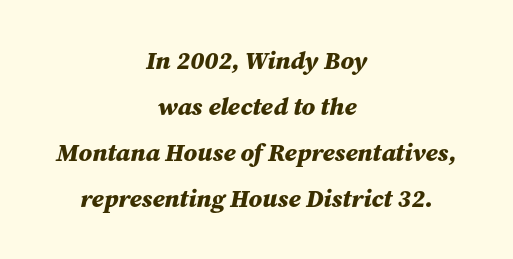
Q: Is the text bold? A: Yes.
Q: Is the text italic (slanted)? A: Yes, it leans right by about 12 degrees.
Q: Is the text underlined? A: No.
Q: How is the paragraph aligned? A: Centered.
Q: Is the spacing between letters normal or unusually wide? A: Normal.
